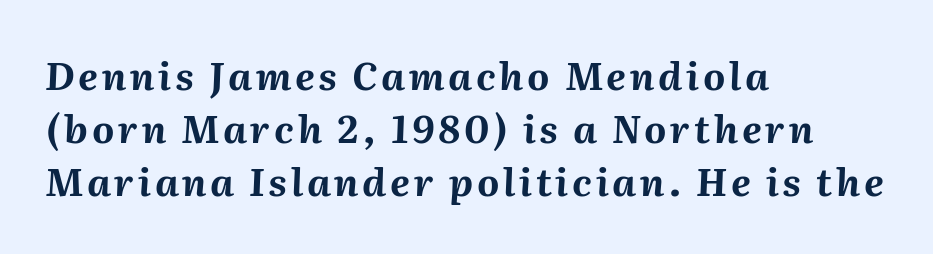
Q: Is the text bold? A: Yes.
Q: Is the text italic (slanted)? A: Yes, it leans right by about 2 degrees.
Q: Is the text underlined? A: No.
Q: How is the paragraph aligned? A: Left-aligned.
Q: Is the spacing between lines tight, normal or loose? A: Normal.
Q: Width (condensed, normal, or wide)? A: Normal.
Q: Stroke contrast? A: Medium.
Q: x-height? A: Medium.
Q: Monospaced? A: No.
